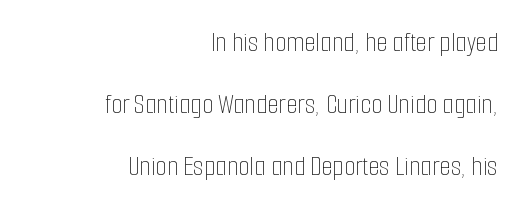
Q: Is the text bold? A: No.
Q: Is the text italic (slanted)? A: No, it is upright.
Q: Is the text underlined? A: No.
Q: How is the paragraph aligned? A: Right-aligned.
Q: Is the spacing between letters normal or unusually wide? A: Normal.
Q: Is the spacing between lines tight, normal or loose? A: Loose.
Q: Width (condensed, normal, or wide)? A: Condensed.
Q: Stroke contrast? A: Low.
Q: x-height? A: Medium.
Q: Monospaced? A: No.
